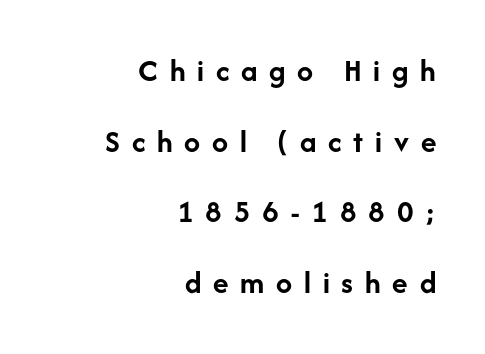
The image shows 32 px semibold sans-serif type, upright; set right-aligned, loose line spacing (2.21x), unusually wide letter spacing (+0.37 em), not underlined; low stroke contrast and a medium x-height.
